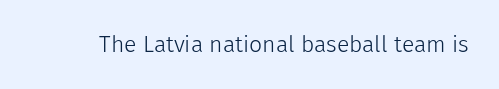
The image shows 23 px text type, upright; set normal letter spacing, not underlined.
